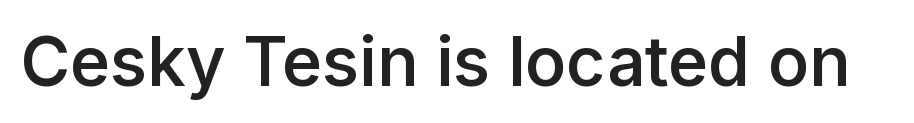
The image shows 68 px semibold sans-serif type, upright; set normal letter spacing, not underlined; low stroke contrast and a medium x-height.
